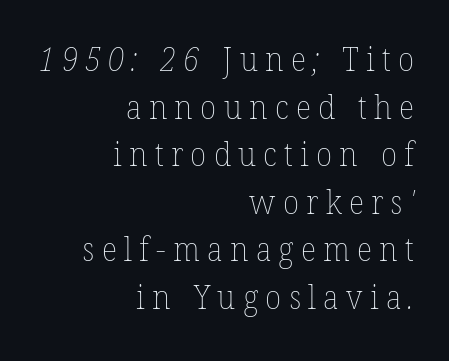
The image shows 33 px thin type; set right-aligned, normal line spacing (1.44x), unusually wide letter spacing (+0.22 em), not underlined; low stroke contrast and a medium x-height.
